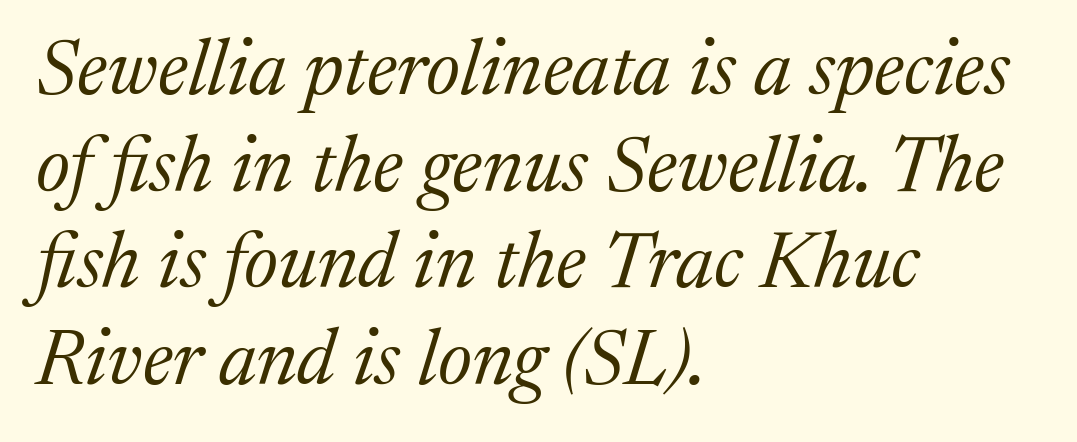
The image shows 78 px regular-weight serif type, italic (leaning right); set left-aligned, line spacing 1.24x, normal letter spacing, not underlined; medium stroke contrast and a medium x-height.
